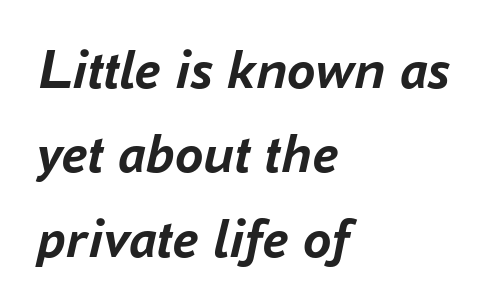
The rendering anchors every line to the left-hand side. The passage shown stacks its lines at a standard gap. How are the letters spaced? Ordinarily, with no added tracking. Spacing verdict: proportional, widths tailored to each character. Every letter is thick-stroked: bold, no question.
